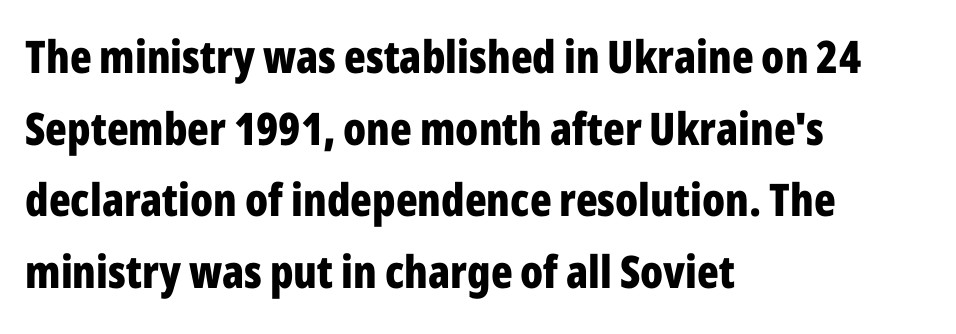
The image shows 45 px bold, condensed sans-serif type, upright; set left-aligned, normal line spacing (1.59x), normal letter spacing, not underlined; low stroke contrast and a medium x-height.
